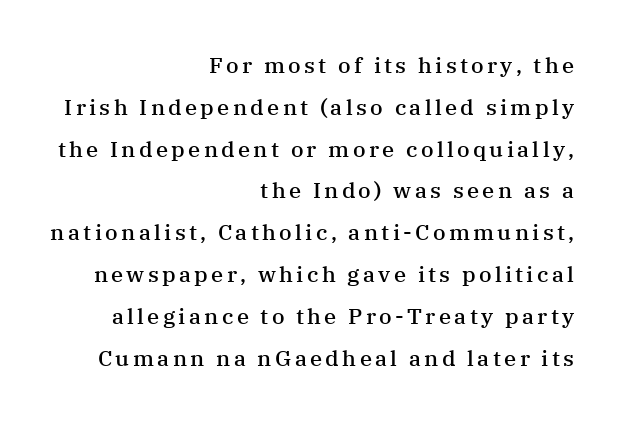
{"italic": "no", "bold": "semi", "underline": "no", "align": "right", "line_spacing": "loose", "line_spacing_ratio": 1.9, "glyph_px": 22}
